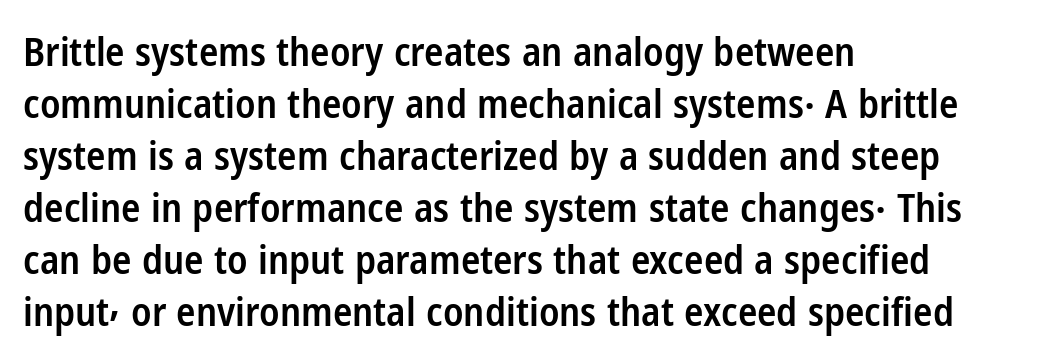
The image shows 40 px semibold, condensed sans-serif type, upright; set left-aligned, normal line spacing (1.3x), normal letter spacing, not underlined; low stroke contrast and a medium x-height.
